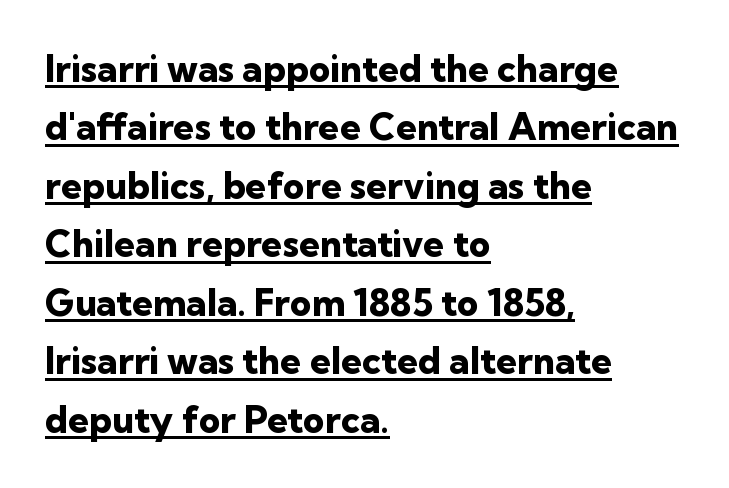
Looks like regular typesetting: each glyph gets only the width it needs. This sample is left-justified, so line endings fall wherever the words run out. Type style note: lacks serifs. Upright lettering throughout. Quick note: interline space is typical.
